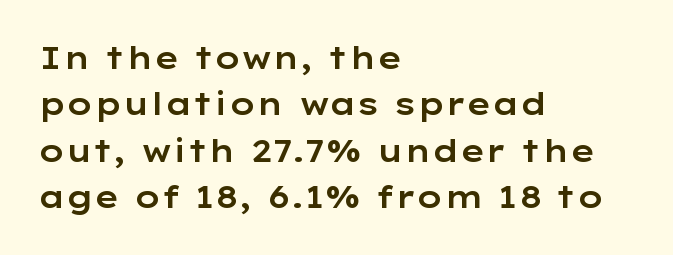
{"serif": "no", "italic": "no", "width": "wide", "stroke_contrast": "low", "x_height": "medium", "monospaced": "no", "underline": "no", "align": "left", "line_spacing": "normal", "line_spacing_ratio": 1.5, "letter_spacing": "normal", "letter_spacing_em": 0.0, "glyph_px": 31}
